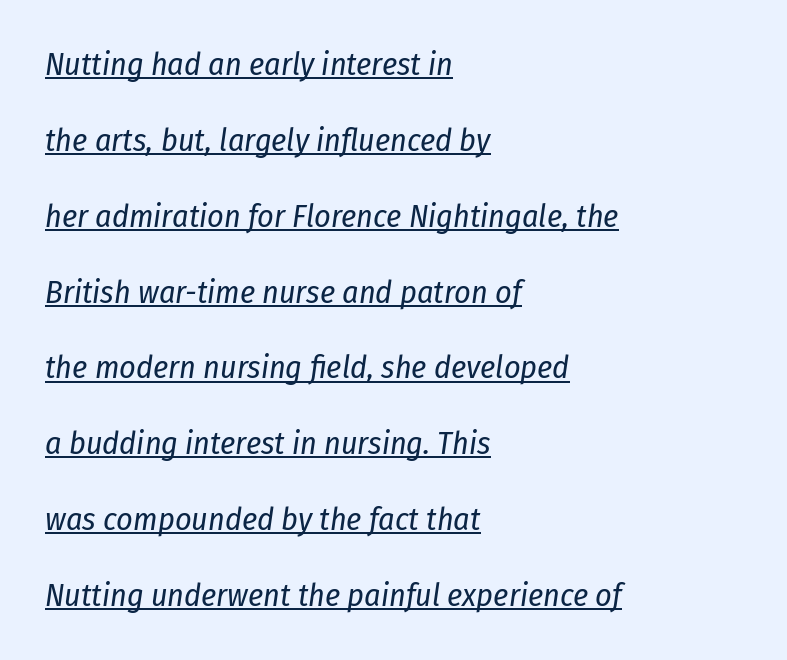
{"italic": "yes", "lean": "right", "slant_degrees": 8, "bold": "no", "weight": "regular", "width": "condensed", "stroke_contrast": "low", "x_height": "medium", "monospaced": "no", "underline": "yes", "align": "left", "line_spacing": "loose", "line_spacing_ratio": 2.37, "letter_spacing": "normal", "letter_spacing_em": 0.0, "glyph_px": 32}
